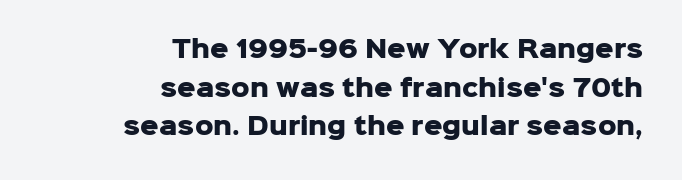
Spacing between characters is what you'd get straight out of the box. Notice how thick the strokes are: this is what a full bold looks like. Posture: straight, roman, zero tilt. This rendering features lettering with no underline. Teacher's note: observe the even right margin — that is flush-right alignment. If you measured baseline to baseline, you'd find a middling distance.
